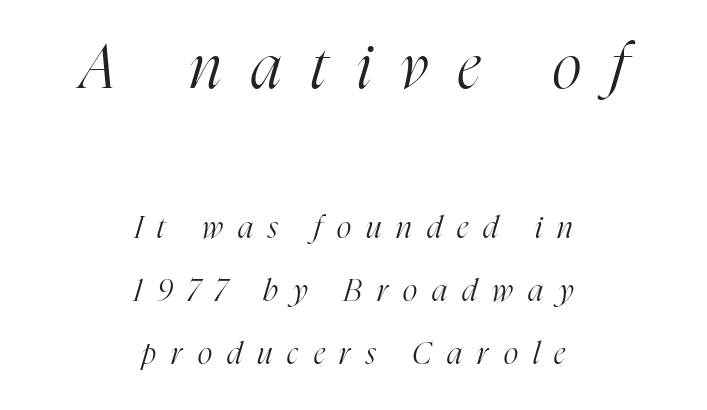
The image shows 62 px light, condensed serif type, italic (leaning right); set centered, loose line spacing (2.03x), unusually wide letter spacing (+0.49 em), not underlined; the first (top) block is 2.0x larger; high stroke contrast and a medium x-height.
